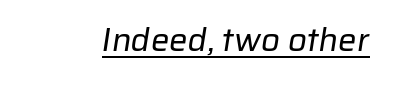
The weight would be labelled regular, book, light, or lighter still. Nope, no serifs anywhere on these letters. Emphasis is given by a line drawn under the lettering. This sample has the flowing, uneven cadence of proportional lettering.
